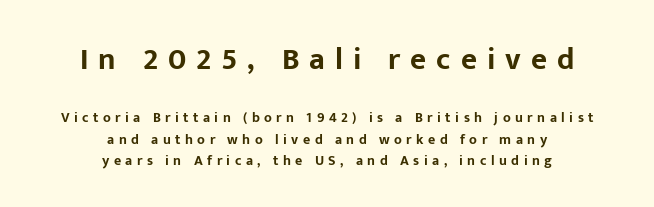
The image shows 31 px bold sans-serif type, upright; set centered, normal line spacing (1.55x), unusually wide letter spacing (+0.32 em), not underlined; the first (top) block is 2.21x larger; low stroke contrast and a medium x-height.
